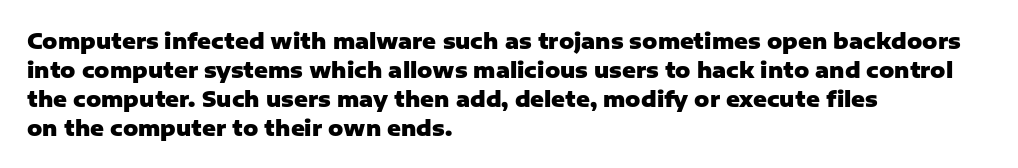
The image shows 21 px bold type, upright; set left-aligned, normal line spacing (1.38x), normal letter spacing, not underlined.
